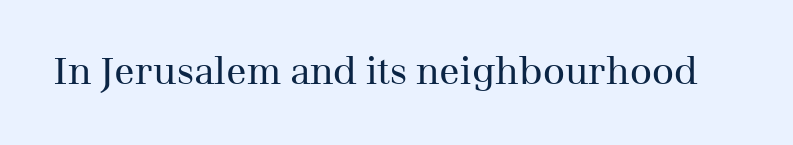
{"serif": "yes", "italic": "no", "bold": "no", "weight": "regular", "width": "normal", "stroke_contrast": "medium", "x_height": "medium", "monospaced": "no", "underline": "no", "letter_spacing": "normal", "letter_spacing_em": 0.0, "glyph_px": 38}
